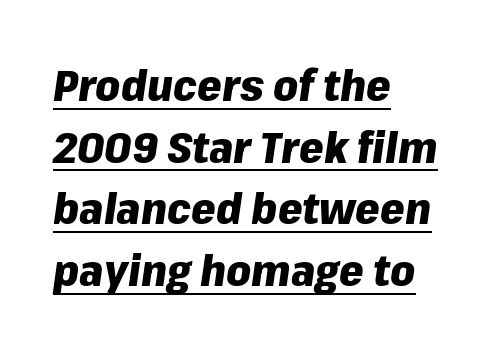
Q: Is the text bold? A: Yes.
Q: Is the text italic (slanted)? A: Yes, it leans right by about 8 degrees.
Q: Is the text underlined? A: Yes.
Q: How is the paragraph aligned? A: Left-aligned.
Q: Is the spacing between letters normal or unusually wide? A: Normal.
Q: Is the spacing between lines tight, normal or loose? A: Normal.
Q: Width (condensed, normal, or wide)? A: Normal.
Q: Stroke contrast? A: Low.
Q: x-height? A: Medium.
Q: Monospaced? A: No.
